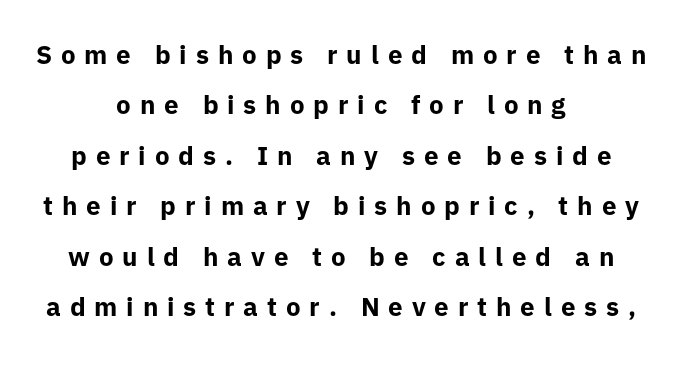
Reading down the block, each line starts at a different indent, mirrored at its end. Students, note that the glyphs here are deliberately spaced far apart. As a designer I'd log this as weight 700, bold. Every character sits straight up, as roman type does. Check under the words: just untouched page. Loosely led — the rows are spread out.
